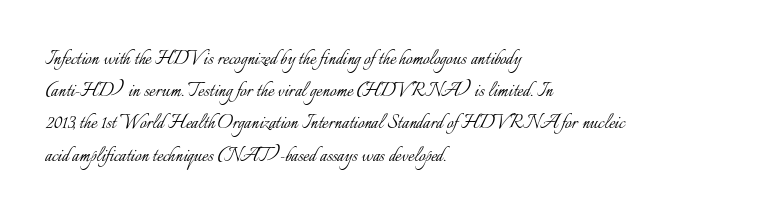
The image shows 23 px text type; set left-aligned, normal line spacing (1.4x), normal letter spacing, not underlined.
